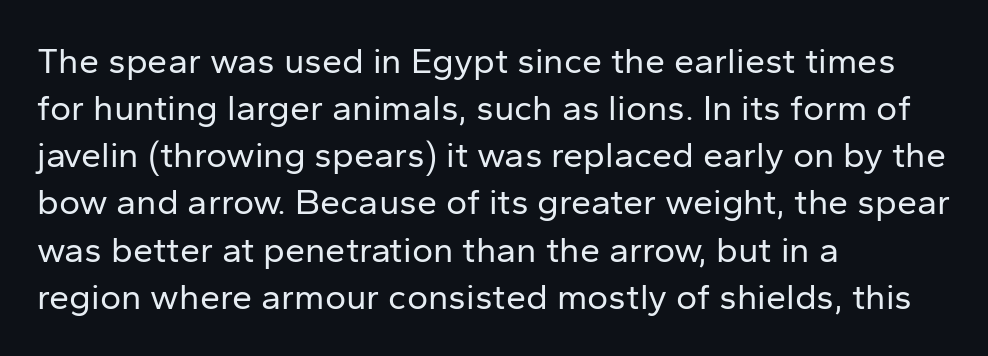
Q: Is the text bold? A: No.
Q: Is the text italic (slanted)? A: No, it is upright.
Q: Is the typeface a serif or a sans-serif typeface? A: Sans-serif.
Q: Is the text underlined? A: No.
Q: How is the paragraph aligned? A: Left-aligned.
Q: Is the spacing between letters normal or unusually wide? A: Normal.
Q: Is the spacing between lines tight, normal or loose? A: Normal.
Q: Width (condensed, normal, or wide)? A: Normal.
Q: Stroke contrast? A: Low.
Q: x-height? A: Medium.
Q: Monospaced? A: No.
